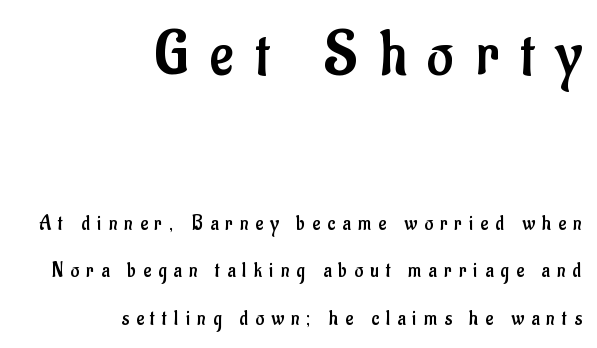
{"serif": "no", "italic": "no", "bold": "no", "weight": "regular", "width": "condensed", "stroke_contrast": "low", "x_height": "small", "monospaced": "no", "underline": "no", "align": "right", "line_spacing": "loose", "line_spacing_ratio": 2.25, "letter_spacing": "wide", "letter_spacing_em": 0.34, "larger_block": "first", "size_ratio": 3.05, "glyph_px": 64}
